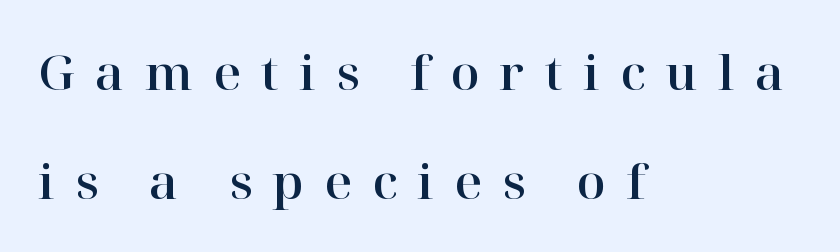
The image shows 48 px serif type, upright; set left-aligned, loose line spacing (2.27x), unusually wide letter spacing (+0.42 em), not underlined; high stroke contrast and a medium x-height.
